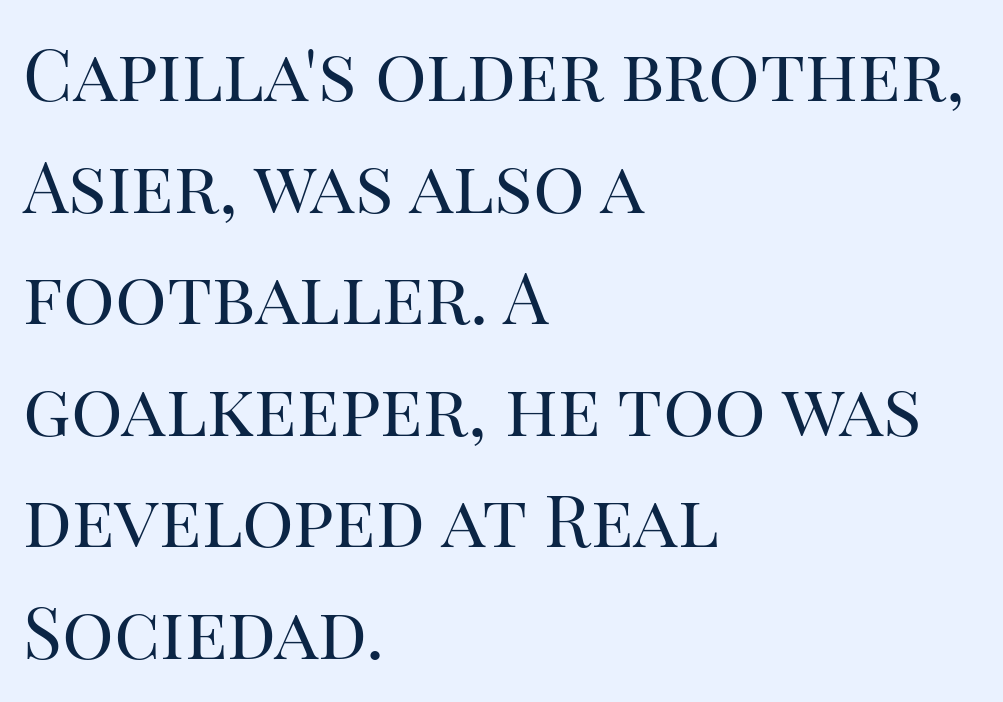
Caption: multi-line text, flush left, ragged right. Heaviness? Minimal to ordinary, like unemphasized prose. The face used here is proportionally spaced, like ordinary book or web type. Decoration check: the copy has no underline. Notice how descenders clear the ascenders below comfortably — that's standard leading. The letterforms sit shoulder to shoulder at normal distance.
